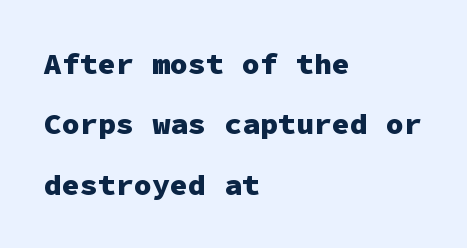
Q: Is the text bold? A: Yes.
Q: Is the text italic (slanted)? A: No, it is upright.
Q: Is the typeface a serif or a sans-serif typeface? A: Sans-serif.
Q: Is the text underlined? A: No.
Q: How is the paragraph aligned? A: Left-aligned.
Q: Is the spacing between letters normal or unusually wide? A: Normal.
Q: Is the spacing between lines tight, normal or loose? A: Loose.
Q: Width (condensed, normal, or wide)? A: Normal.
Q: Stroke contrast? A: Low.
Q: x-height? A: Medium.
Q: Monospaced? A: Yes.
